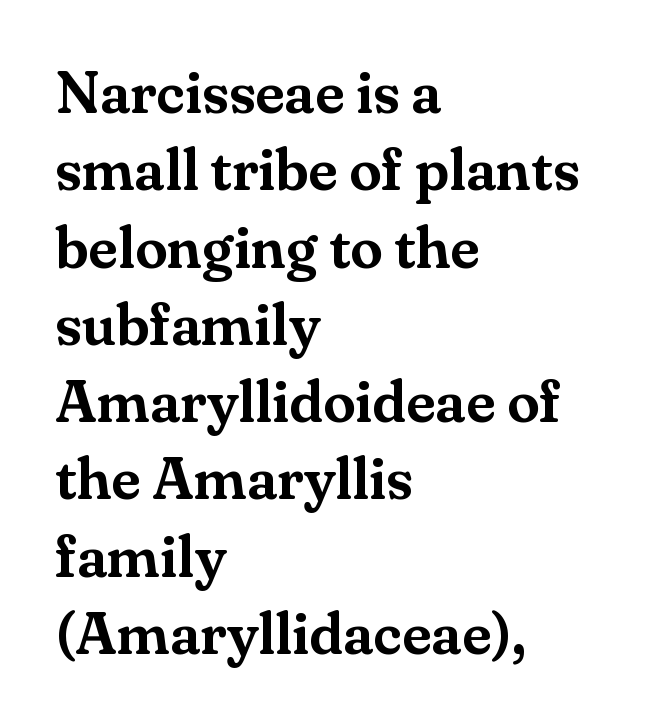
{"serif": "yes", "italic": "no", "width": "normal", "stroke_contrast": "medium", "x_height": "small", "monospaced": "no", "underline": "no", "align": "left", "line_spacing": "normal", "line_spacing_ratio": 1.31, "letter_spacing": "normal", "letter_spacing_em": 0.0, "glyph_px": 59}
